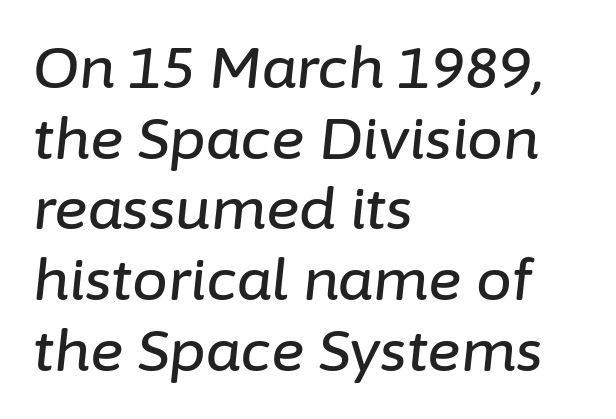
Q: Is the text italic (slanted)? A: Yes, it leans right by about 6 degrees.
Q: Is the text underlined? A: No.
Q: How is the paragraph aligned? A: Left-aligned.
Q: Is the spacing between letters normal or unusually wide? A: Normal.
Q: Width (condensed, normal, or wide)? A: Normal.
Q: Stroke contrast? A: Low.
Q: x-height? A: Medium.
Q: Monospaced? A: No.
